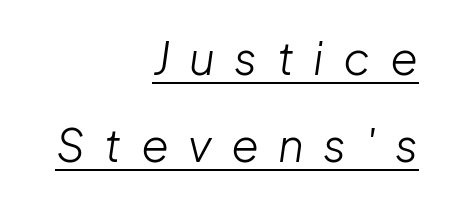
Q: Is the text bold? A: No.
Q: Is the text italic (slanted)? A: Yes, it leans right by about 8 degrees.
Q: Is the text underlined? A: Yes.
Q: How is the paragraph aligned? A: Right-aligned.
Q: Is the spacing between letters normal or unusually wide? A: Unusually wide.
Q: Is the spacing between lines tight, normal or loose? A: Loose.
Q: Width (condensed, normal, or wide)? A: Normal.
Q: Stroke contrast? A: Low.
Q: x-height? A: Medium.
Q: Monospaced? A: No.
